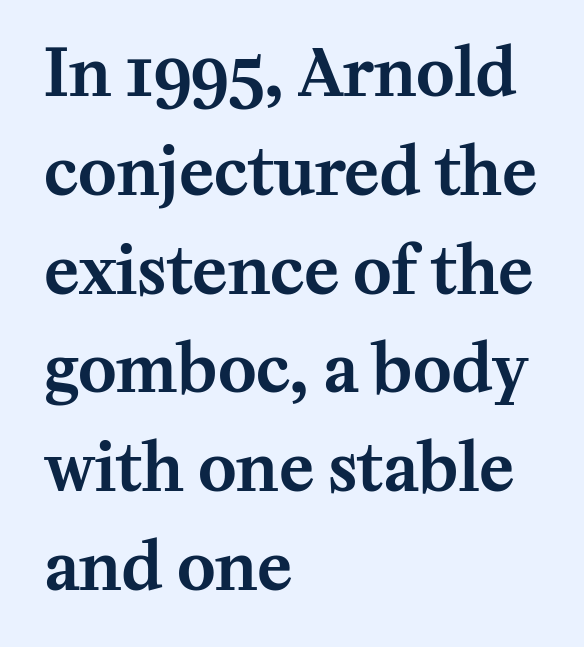
The image shows 65 px serif type, upright; set left-aligned, normal line spacing (1.52x), normal letter spacing, not underlined; medium stroke contrast and a medium x-height.
